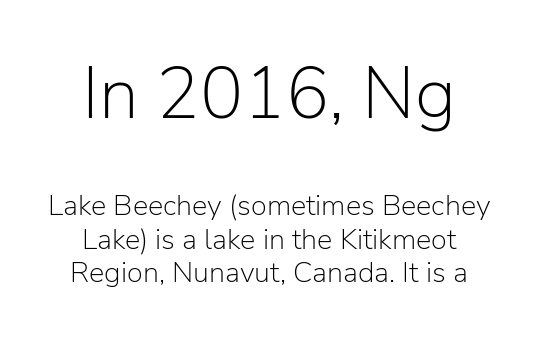
Q: Is the text bold? A: No.
Q: Is the text italic (slanted)? A: No, it is upright.
Q: Is the typeface a serif or a sans-serif typeface? A: Sans-serif.
Q: Is the text underlined? A: No.
Q: How is the paragraph aligned? A: Centered.
Q: Is the spacing between letters normal or unusually wide? A: Normal.
Q: Is the spacing between lines tight, normal or loose? A: Tight.
Q: Which block of text is set in a larger size, the first (top) or the second (bottom)? A: The first (top) one.
Q: Width (condensed, normal, or wide)? A: Normal.
Q: Stroke contrast? A: Low.
Q: x-height? A: Medium.
Q: Monospaced? A: No.
